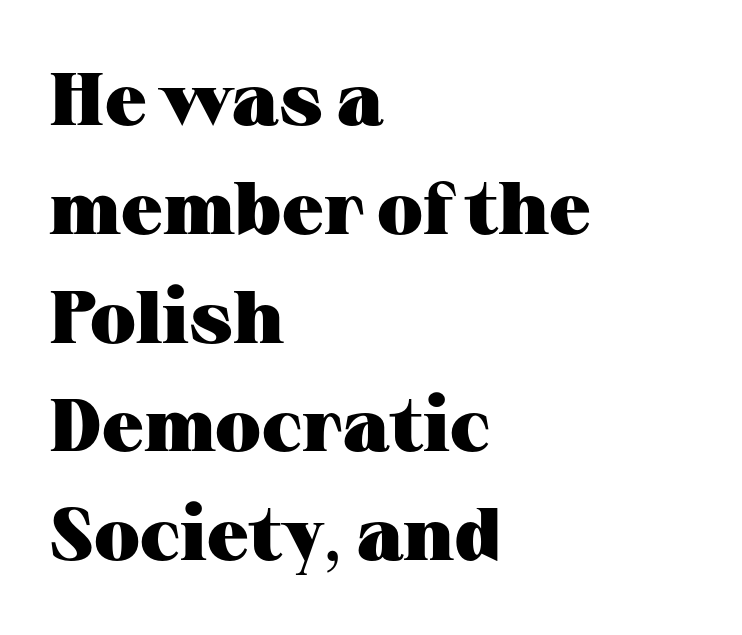
Q: Is the text bold? A: Yes.
Q: Is the text italic (slanted)? A: No, it is upright.
Q: Is the typeface a serif or a sans-serif typeface? A: Serif.
Q: Is the text underlined? A: No.
Q: How is the paragraph aligned? A: Left-aligned.
Q: Is the spacing between letters normal or unusually wide? A: Normal.
Q: Is the spacing between lines tight, normal or loose? A: Normal.
Q: Width (condensed, normal, or wide)? A: Wide.
Q: Stroke contrast? A: Medium.
Q: x-height? A: Medium.
Q: Monospaced? A: No.
